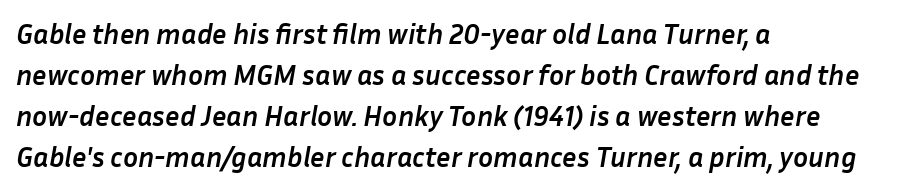
The image shows 28 px semibold type, italic (leaning right); set left-aligned, normal line spacing (1.47x), normal letter spacing, not underlined; low stroke contrast and a medium x-height.
